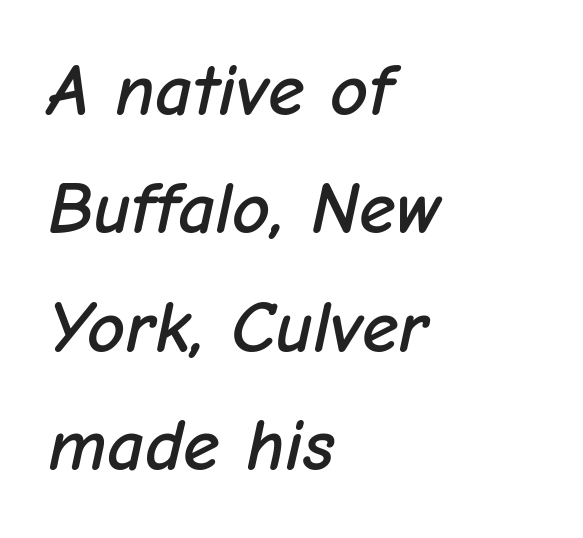
{"italic": "yes", "lean": "right", "slant_degrees": 12, "width": "normal", "stroke_contrast": "low", "x_height": "medium", "monospaced": "no", "underline": "no", "align": "left", "line_spacing": "normal", "line_spacing_ratio": 1.6, "letter_spacing": "normal", "letter_spacing_em": 0.0, "glyph_px": 74}
